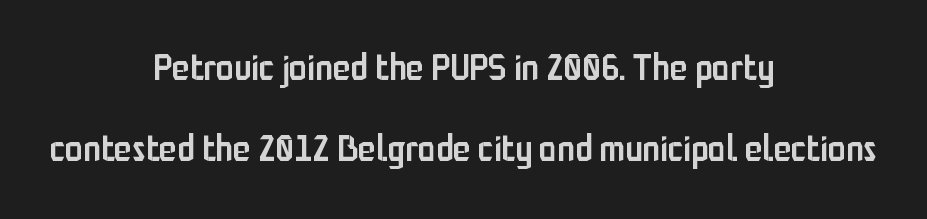
The image shows 36 px semibold, condensed sans-serif type, upright; set centered, loose line spacing (2.25x), normal letter spacing, not underlined; low stroke contrast and a medium x-height.
